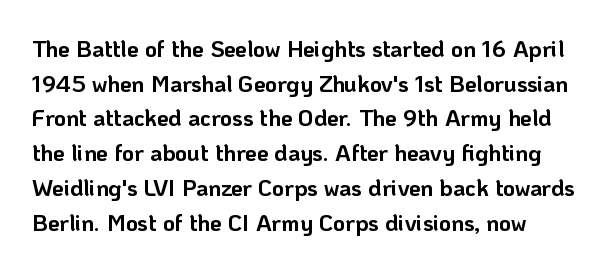
Q: Is the text bold? A: Yes.
Q: Is the text italic (slanted)? A: No, it is upright.
Q: Is the text underlined? A: No.
Q: How is the paragraph aligned? A: Left-aligned.
Q: Is the spacing between letters normal or unusually wide? A: Normal.
Q: Is the spacing between lines tight, normal or loose? A: Normal.
